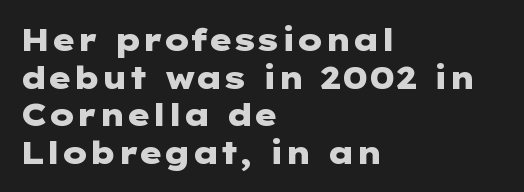
The image shows 31 px heavy, wide sans-serif type, upright; set left-aligned, line spacing 1.21x, normal letter spacing, not underlined; low stroke contrast and a medium x-height.
